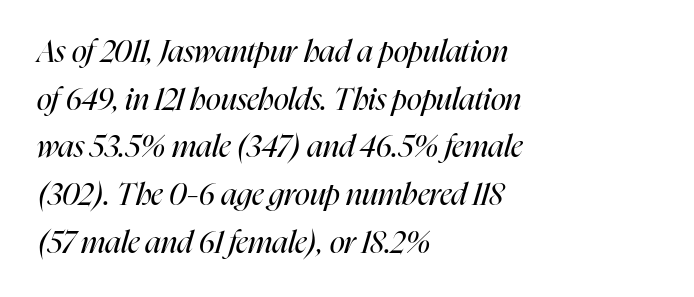
Q: Is the text bold? A: No.
Q: Is the text italic (slanted)? A: Yes, it leans right by about 16 degrees.
Q: Is the text underlined? A: No.
Q: How is the paragraph aligned? A: Left-aligned.
Q: Is the spacing between letters normal or unusually wide? A: Normal.
Q: Is the spacing between lines tight, normal or loose? A: Normal.
Q: Width (condensed, normal, or wide)? A: Condensed.
Q: Stroke contrast? A: High.
Q: x-height? A: Medium.
Q: Monospaced? A: No.
